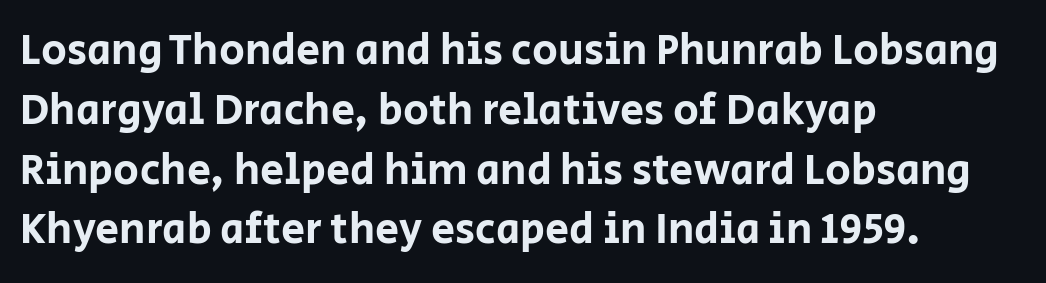
The image shows 43 px sans-serif type, upright; set left-aligned, normal line spacing (1.39x), normal letter spacing, not underlined; low stroke contrast and a large x-height.
